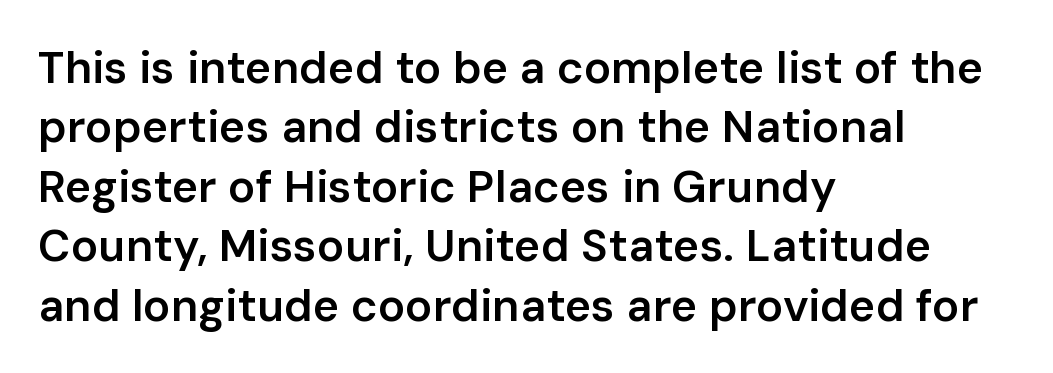
The image shows 45 px semibold sans-serif type, upright; set left-aligned, normal line spacing (1.32x), normal letter spacing, not underlined; low stroke contrast and a medium x-height.
